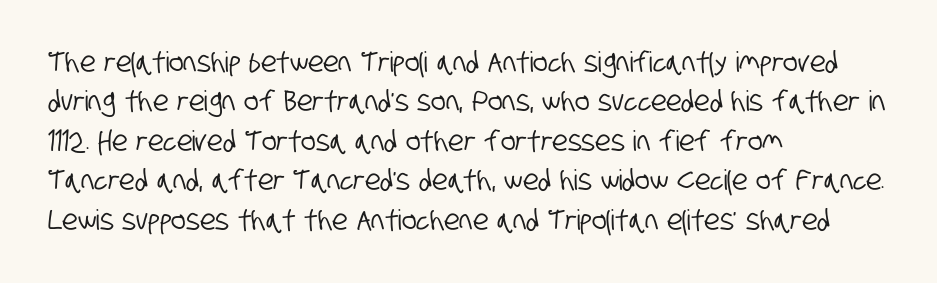
Q: Is the typeface a serif or a sans-serif typeface? A: Sans-serif.
Q: Is the text underlined? A: No.
Q: How is the paragraph aligned? A: Left-aligned.
Q: Is the spacing between letters normal or unusually wide? A: Normal.
Q: Is the spacing between lines tight, normal or loose? A: Normal.
Q: Width (condensed, normal, or wide)? A: Condensed.
Q: Stroke contrast? A: Low.
Q: x-height? A: Large.
Q: Monospaced? A: No.
